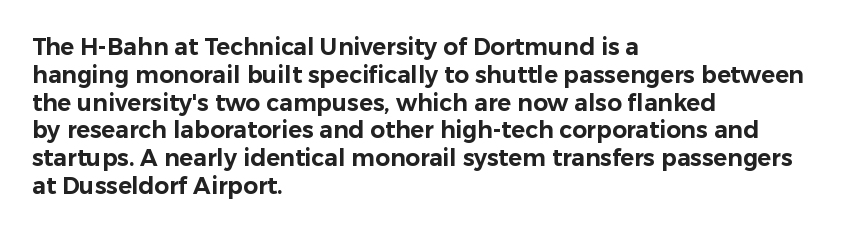
Q: Is the text italic (slanted)? A: No, it is upright.
Q: Is the text underlined? A: No.
Q: How is the paragraph aligned? A: Left-aligned.
Q: Is the spacing between letters normal or unusually wide? A: Normal.
